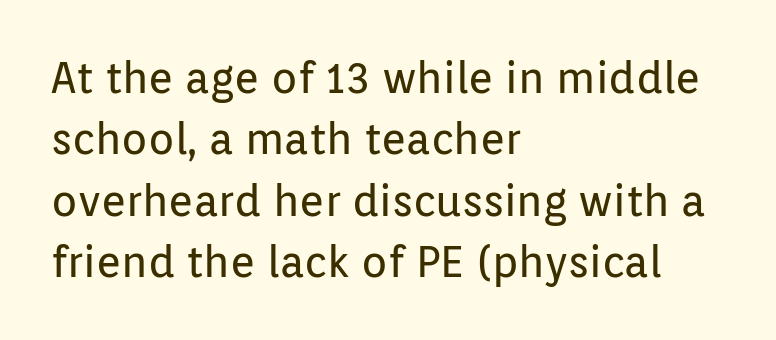
{"serif": "no", "italic": "no", "bold": "no", "weight": "regular", "width": "normal", "stroke_contrast": "low", "x_height": "medium", "monospaced": "no", "underline": "no", "align": "left", "line_spacing": "normal", "line_spacing_ratio": 1.43, "letter_spacing": "normal", "letter_spacing_em": 0.0, "glyph_px": 43}
